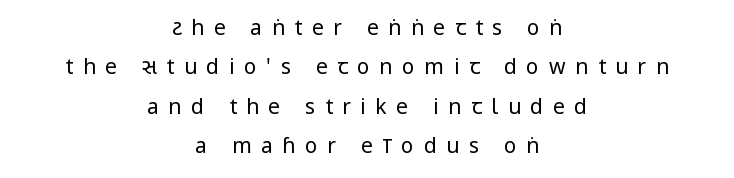
The image shows 21 px text type, upright; set centered, line spacing 1.87x, unusually wide letter spacing (+0.46 em), not underlined.
